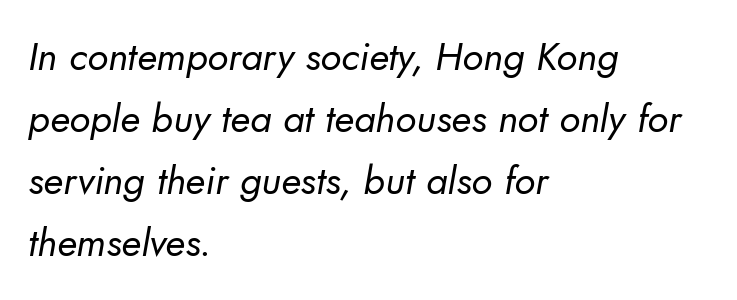
{"serif": "no", "bold": "no", "weight": "regular", "width": "normal", "stroke_contrast": "low", "x_height": "small", "monospaced": "no", "underline": "no", "align": "left", "line_spacing": "normal", "line_spacing_ratio": 1.59, "letter_spacing": "normal", "letter_spacing_em": 0.0, "glyph_px": 39}
